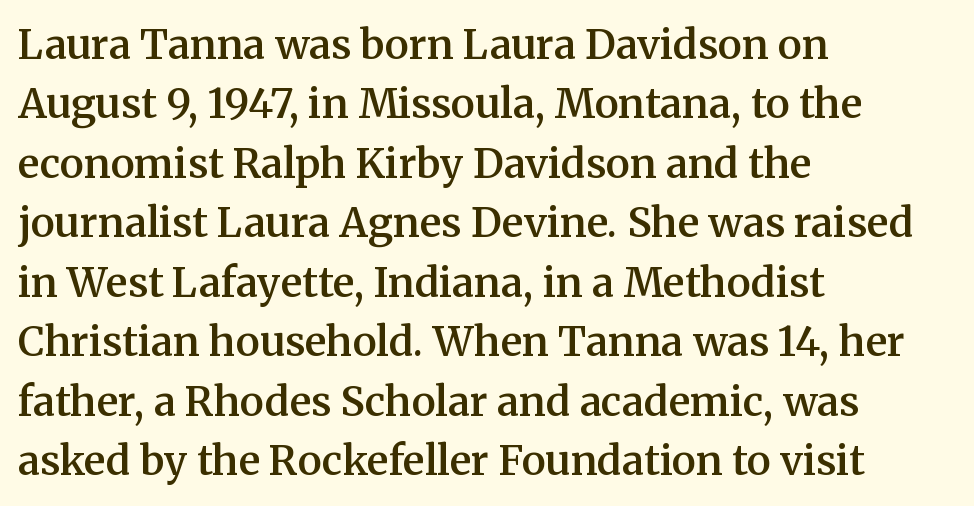
{"serif": "yes", "italic": "no", "bold": "semi", "weight": "semibold", "width": "normal", "stroke_contrast": "medium", "x_height": "medium", "monospaced": "no", "underline": "no", "align": "left", "line_spacing": "normal", "line_spacing_ratio": 1.45, "letter_spacing": "normal", "letter_spacing_em": 0.0, "glyph_px": 41}
